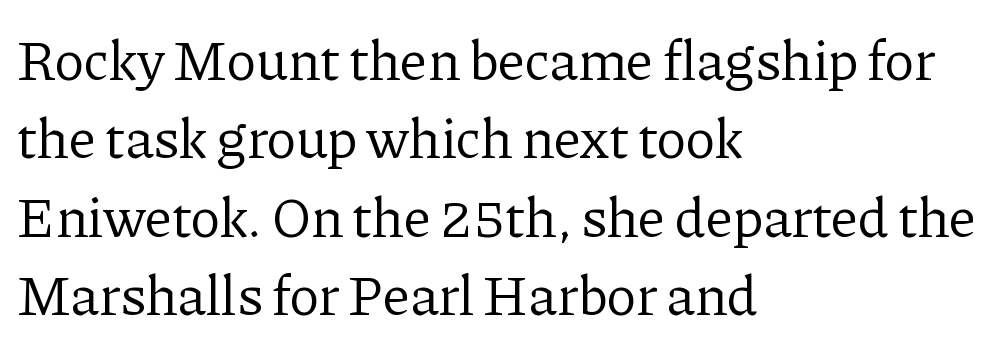
Q: Is the text bold? A: No.
Q: Is the text italic (slanted)? A: No, it is upright.
Q: Is the typeface a serif or a sans-serif typeface? A: Serif.
Q: Is the text underlined? A: No.
Q: How is the paragraph aligned? A: Left-aligned.
Q: Is the spacing between letters normal or unusually wide? A: Normal.
Q: Is the spacing between lines tight, normal or loose? A: Normal.
Q: Width (condensed, normal, or wide)? A: Normal.
Q: Stroke contrast? A: Low.
Q: x-height? A: Medium.
Q: Monospaced? A: No.
